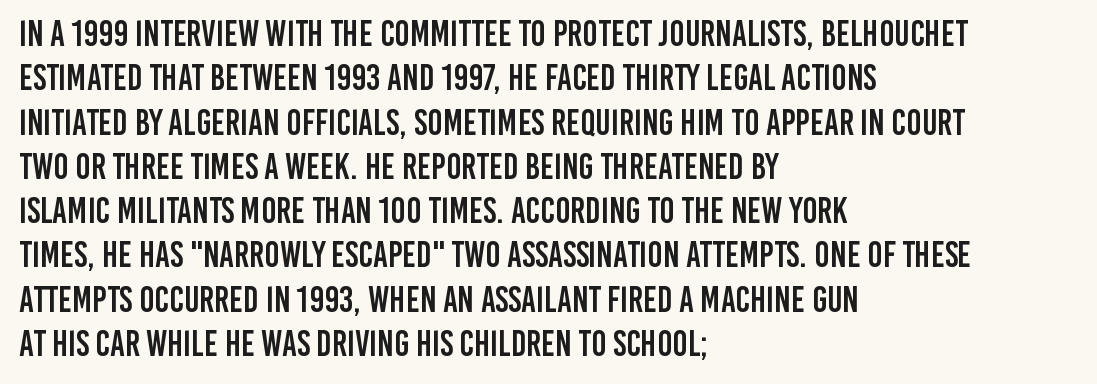
Q: Is the text italic (slanted)? A: No, it is upright.
Q: Is the typeface a serif or a sans-serif typeface? A: Sans-serif.
Q: Is the text underlined? A: No.
Q: How is the paragraph aligned? A: Left-aligned.
Q: Is the spacing between letters normal or unusually wide? A: Normal.
Q: Width (condensed, normal, or wide)? A: Condensed.
Q: Stroke contrast? A: Low.
Q: x-height? A: Large.
Q: Monospaced? A: No.
